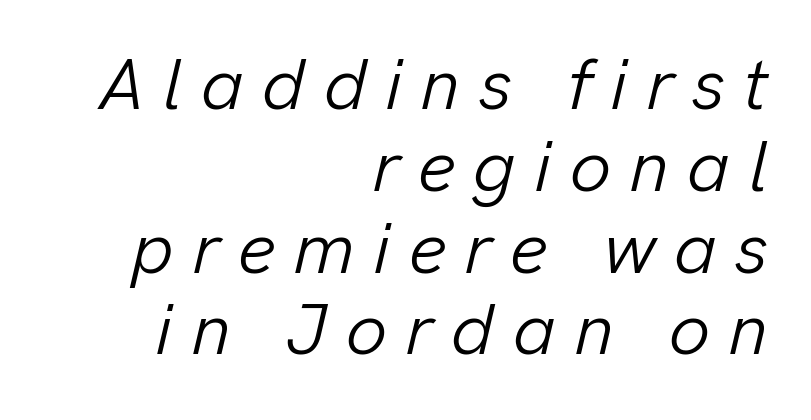
{"italic": "yes", "lean": "right", "slant_degrees": 13, "bold": "no", "weight": "light", "width": "normal", "stroke_contrast": "low", "x_height": "medium", "monospaced": "no", "underline": "no", "align": "right", "line_spacing": "tight", "line_spacing_ratio": 1.12, "letter_spacing": "wide", "letter_spacing_em": 0.25, "glyph_px": 73}
